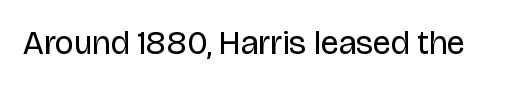
{"serif": "no", "italic": "no", "bold": "no", "weight": "regular", "width": "normal", "stroke_contrast": "low", "x_height": "large", "monospaced": "no", "underline": "no", "letter_spacing": "normal", "letter_spacing_em": 0.0, "glyph_px": 33}
